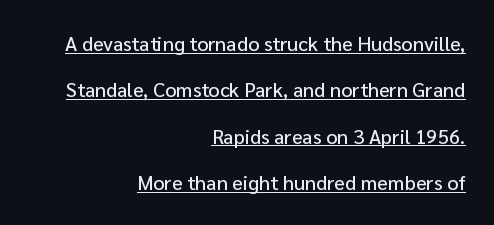
The image shows 20 px text type, upright; set right-aligned, loose line spacing (2.32x), normal letter spacing, underlined.
